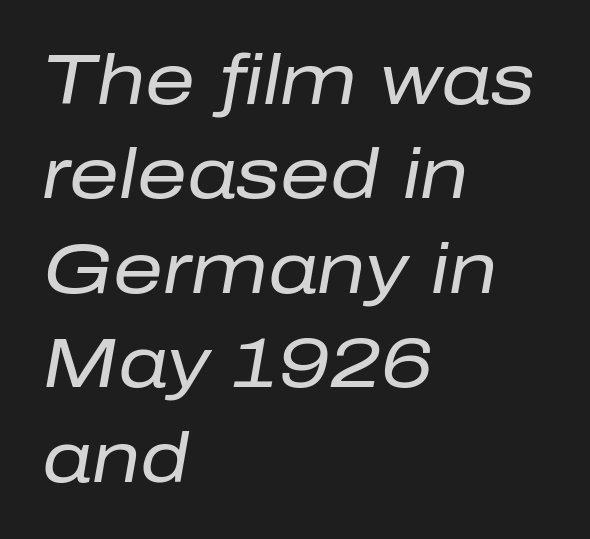
{"italic": "yes", "lean": "right", "slant_degrees": 10, "bold": "no", "weight": "regular", "width": "normal", "stroke_contrast": "low", "x_height": "medium", "monospaced": "no", "underline": "no", "align": "left", "line_spacing": "normal", "line_spacing_ratio": 1.35, "letter_spacing": "normal", "letter_spacing_em": 0.0, "glyph_px": 70}
